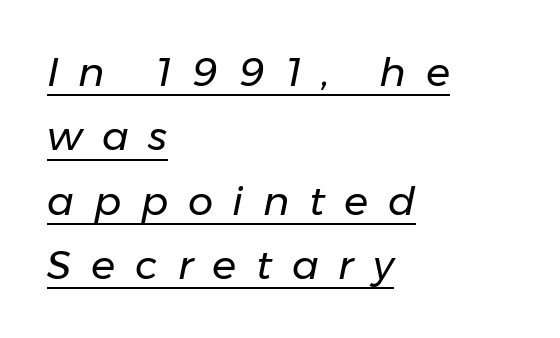
Q: Is the text bold? A: No.
Q: Is the text italic (slanted)? A: Yes, it leans right by about 11 degrees.
Q: Is the text underlined? A: Yes.
Q: How is the paragraph aligned? A: Left-aligned.
Q: Is the spacing between letters normal or unusually wide? A: Unusually wide.
Q: Is the spacing between lines tight, normal or loose? A: Normal.
Q: Width (condensed, normal, or wide)? A: Normal.
Q: Stroke contrast? A: Low.
Q: x-height? A: Medium.
Q: Monospaced? A: No.
